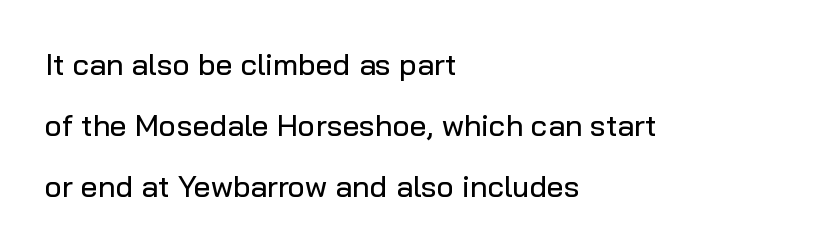
Q: Is the text italic (slanted)? A: No, it is upright.
Q: Is the typeface a serif or a sans-serif typeface? A: Sans-serif.
Q: Is the text underlined? A: No.
Q: How is the paragraph aligned? A: Left-aligned.
Q: Is the spacing between letters normal or unusually wide? A: Normal.
Q: Is the spacing between lines tight, normal or loose? A: Loose.
Q: Width (condensed, normal, or wide)? A: Normal.
Q: Stroke contrast? A: Low.
Q: x-height? A: Medium.
Q: Monospaced? A: No.
